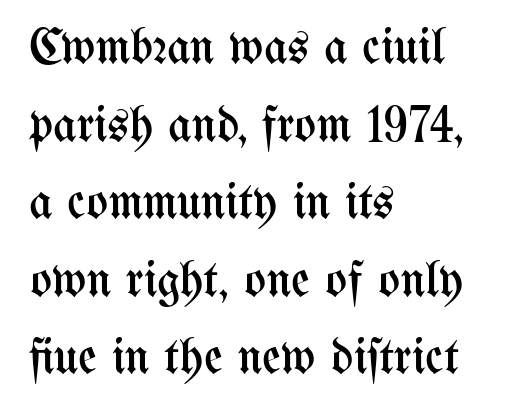
Q: Is the text bold? A: No.
Q: Is the text italic (slanted)? A: No, it is upright.
Q: Is the text underlined? A: No.
Q: How is the paragraph aligned? A: Left-aligned.
Q: Is the spacing between letters normal or unusually wide? A: Normal.
Q: Is the spacing between lines tight, normal or loose? A: Normal.
Q: Width (condensed, normal, or wide)? A: Condensed.
Q: Stroke contrast? A: Medium.
Q: x-height? A: Medium.
Q: Monospaced? A: No.
